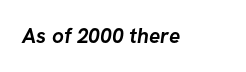
{"bold": "yes", "underline": "no", "letter_spacing": "normal", "letter_spacing_em": 0.0, "glyph_px": 21}
